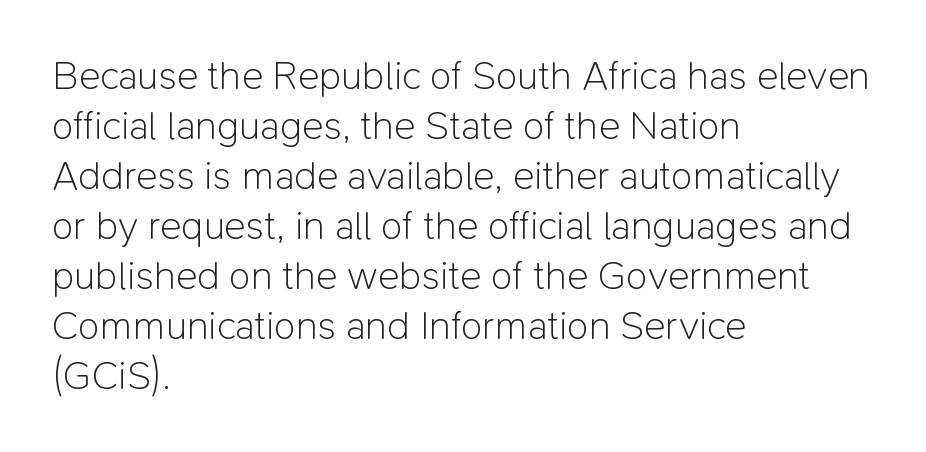
Q: Is the text bold? A: No.
Q: Is the text italic (slanted)? A: No, it is upright.
Q: Is the typeface a serif or a sans-serif typeface? A: Sans-serif.
Q: Is the text underlined? A: No.
Q: How is the paragraph aligned? A: Left-aligned.
Q: Is the spacing between letters normal or unusually wide? A: Normal.
Q: Is the spacing between lines tight, normal or loose? A: Normal.
Q: Width (condensed, normal, or wide)? A: Normal.
Q: Stroke contrast? A: Low.
Q: x-height? A: Medium.
Q: Monospaced? A: No.
